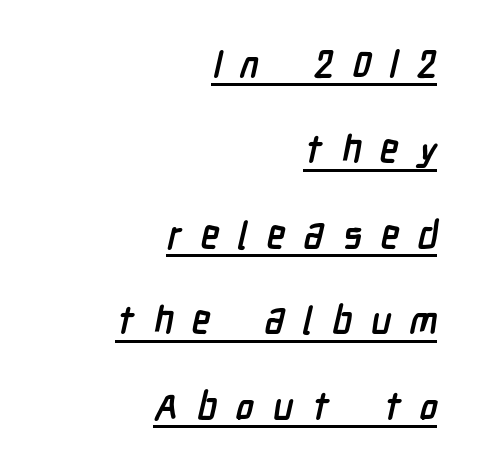
{"serif": "no", "bold": "yes", "weight": "semibold", "width": "condensed", "stroke_contrast": "low", "x_height": "medium", "monospaced": "no", "underline": "yes", "align": "right", "line_spacing": "loose", "line_spacing_ratio": 2.25, "letter_spacing": "wide", "letter_spacing_em": 0.49, "glyph_px": 38}
